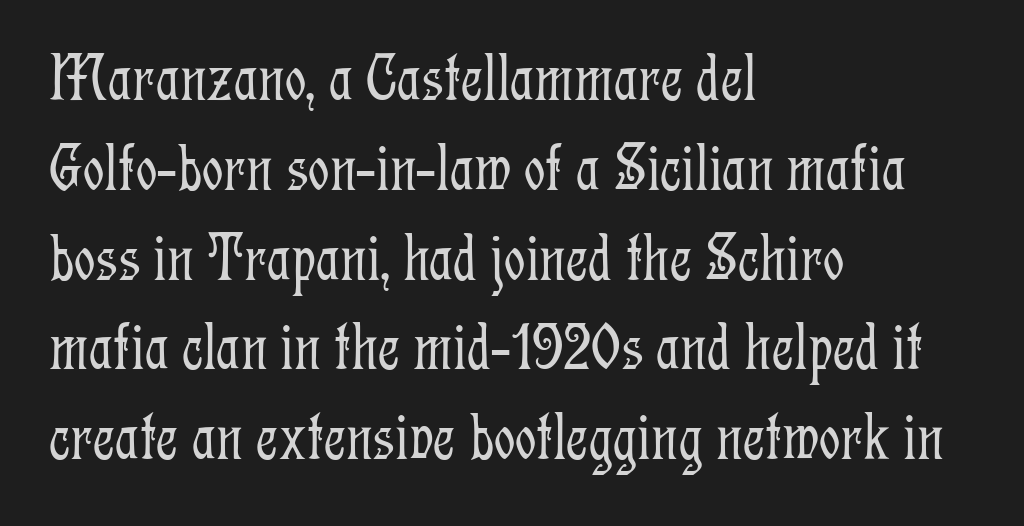
Q: Is the text bold? A: No.
Q: Is the text italic (slanted)? A: No, it is upright.
Q: Is the typeface a serif or a sans-serif typeface? A: Serif.
Q: Is the text underlined? A: No.
Q: How is the paragraph aligned? A: Left-aligned.
Q: Is the spacing between letters normal or unusually wide? A: Normal.
Q: Is the spacing between lines tight, normal or loose? A: Normal.
Q: Width (condensed, normal, or wide)? A: Condensed.
Q: Stroke contrast? A: Low.
Q: x-height? A: Medium.
Q: Monospaced? A: No.
